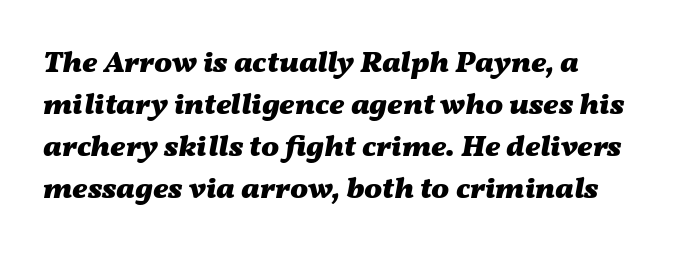
Q: Is the text bold? A: Yes.
Q: Is the text italic (slanted)? A: Yes, it leans right by about 11 degrees.
Q: Is the text underlined? A: No.
Q: How is the paragraph aligned? A: Left-aligned.
Q: Is the spacing between letters normal or unusually wide? A: Normal.
Q: Is the spacing between lines tight, normal or loose? A: Normal.
Q: Width (condensed, normal, or wide)? A: Wide.
Q: Stroke contrast? A: Medium.
Q: x-height? A: Medium.
Q: Monospaced? A: No.
